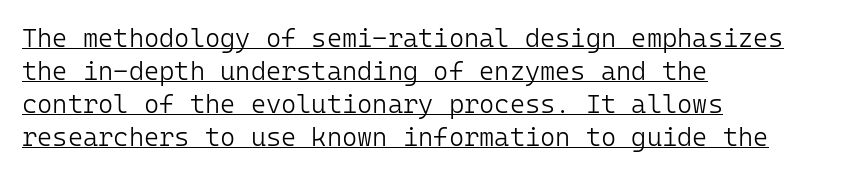
{"italic": "no", "bold": "no", "underline": "yes", "align": "left", "line_spacing": "normal", "line_spacing_ratio": 1.27, "letter_spacing": "normal", "letter_spacing_em": 0.0, "glyph_px": 26}
